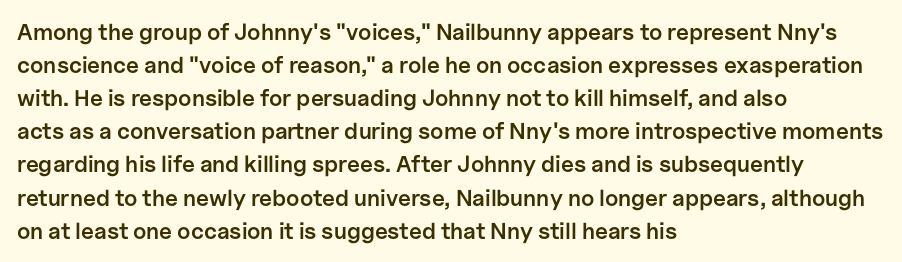
Q: Is the text bold? A: Semi-bold.
Q: Is the text italic (slanted)? A: No, it is upright.
Q: Is the text underlined? A: No.
Q: How is the paragraph aligned? A: Left-aligned.
Q: Is the spacing between letters normal or unusually wide? A: Normal.
Q: Is the spacing between lines tight, normal or loose? A: Normal.
